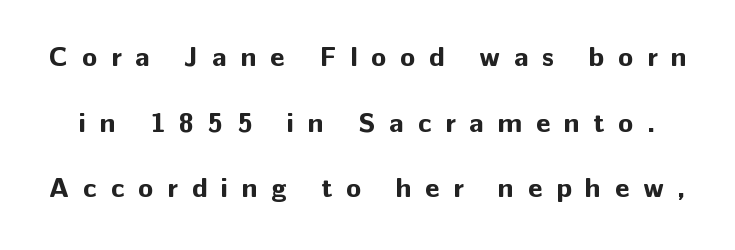
Q: Is the text bold? A: Yes.
Q: Is the text italic (slanted)? A: No, it is upright.
Q: Is the typeface a serif or a sans-serif typeface? A: Sans-serif.
Q: Is the text underlined? A: No.
Q: Is the spacing between letters normal or unusually wide? A: Unusually wide.
Q: Is the spacing between lines tight, normal or loose? A: Loose.
Q: Width (condensed, normal, or wide)? A: Normal.
Q: Stroke contrast? A: Low.
Q: x-height? A: Medium.
Q: Monospaced? A: No.
